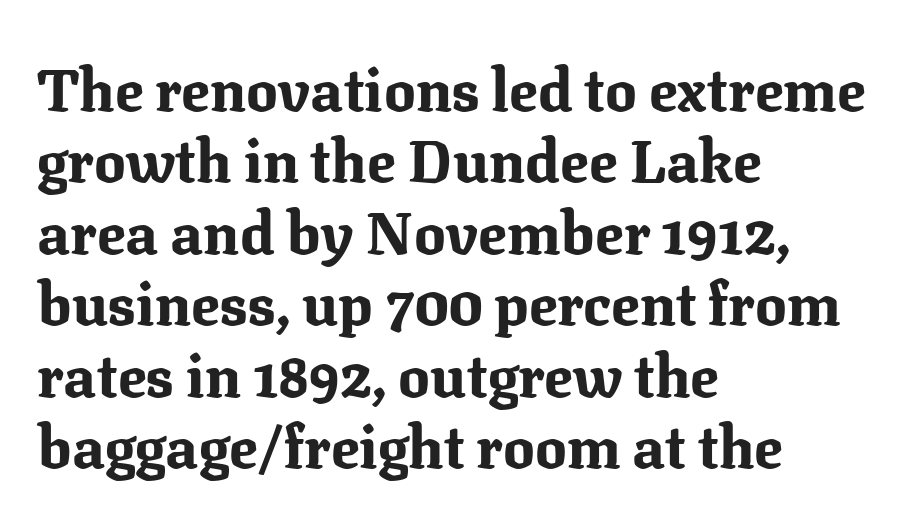
{"serif": "yes", "italic": "no", "bold": "yes", "weight": "bold", "width": "normal", "stroke_contrast": "medium", "x_height": "medium", "monospaced": "no", "underline": "no", "align": "left", "line_spacing_ratio": 1.21, "letter_spacing": "normal", "letter_spacing_em": 0.0, "glyph_px": 59}
